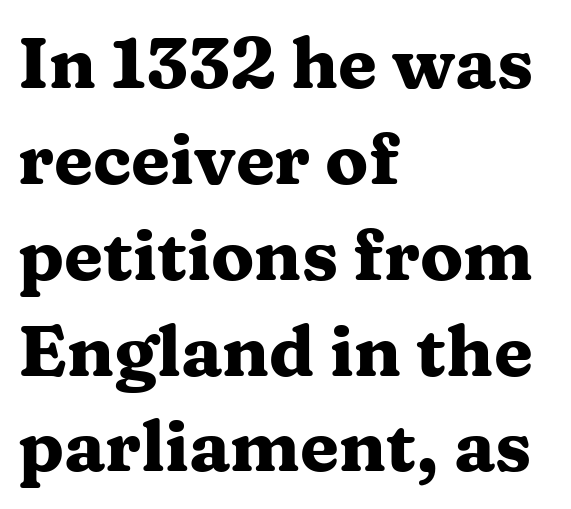
The image shows 71 px heavy, wide serif type, upright; set left-aligned, normal line spacing (1.35x), normal letter spacing, not underlined; medium stroke contrast and a medium x-height.
